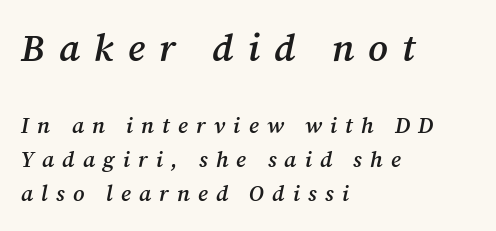
The image shows 38 px semibold serif type, italic (leaning right); set left-aligned, normal line spacing (1.55x), unusually wide letter spacing (+0.37 em), not underlined; the first (top) block is 1.73x larger; medium stroke contrast and a medium x-height.
